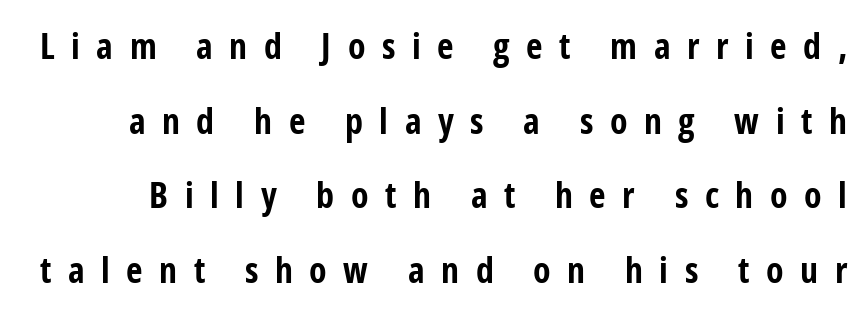
Q: Is the text bold? A: Yes.
Q: Is the text italic (slanted)? A: No, it is upright.
Q: Is the typeface a serif or a sans-serif typeface? A: Sans-serif.
Q: Is the text underlined? A: No.
Q: Is the spacing between letters normal or unusually wide? A: Unusually wide.
Q: Is the spacing between lines tight, normal or loose? A: Loose.
Q: Width (condensed, normal, or wide)? A: Condensed.
Q: Stroke contrast? A: Low.
Q: x-height? A: Medium.
Q: Monospaced? A: No.
